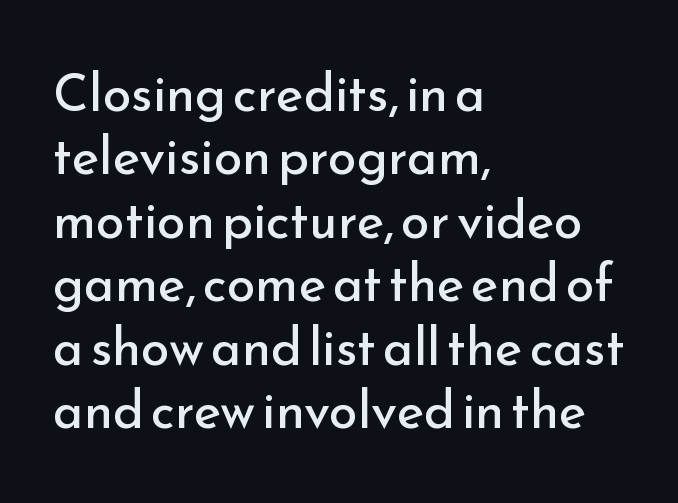
Q: Is the text bold? A: No.
Q: Is the text italic (slanted)? A: No, it is upright.
Q: Is the typeface a serif or a sans-serif typeface? A: Sans-serif.
Q: Is the text underlined? A: No.
Q: How is the paragraph aligned? A: Left-aligned.
Q: Is the spacing between letters normal or unusually wide? A: Normal.
Q: Width (condensed, normal, or wide)? A: Normal.
Q: Stroke contrast? A: Low.
Q: x-height? A: Small.
Q: Monospaced? A: No.
